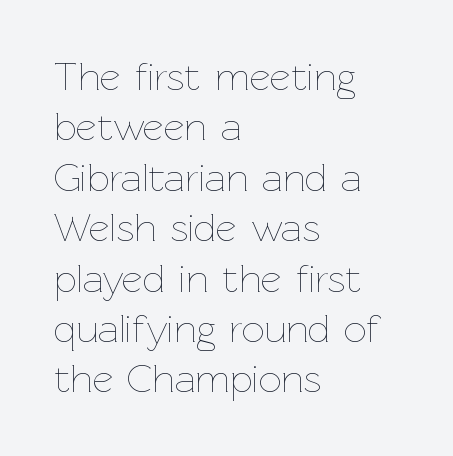
The image shows 40 px thin type, upright; set left-aligned, normal line spacing (1.26x), normal letter spacing, not underlined; low stroke contrast and a medium x-height.
